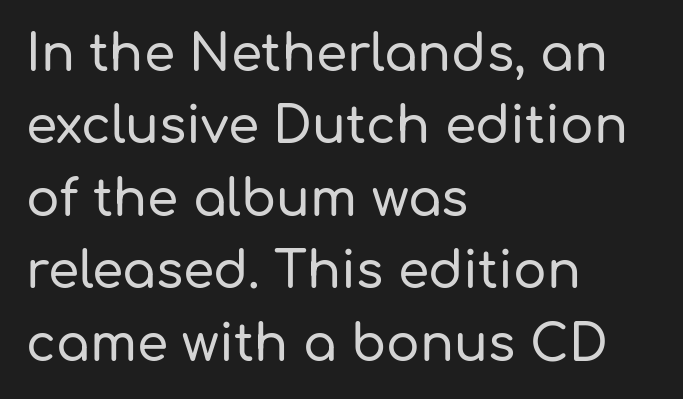
The ragged edge is on the right, which tells us the setting is flush left. If you drew a line through each stem, it would be perfectly vertical. Does the leading feel generous? No, just average. These lines are composed in type without serifs.
